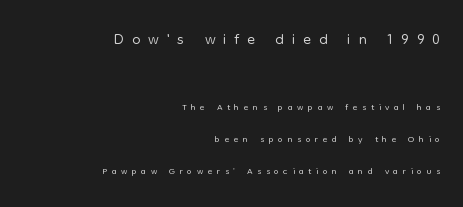
Q: Is the text bold? A: No.
Q: Is the text italic (slanted)? A: No, it is upright.
Q: Is the text underlined? A: No.
Q: How is the paragraph aligned? A: Right-aligned.
Q: Is the spacing between letters normal or unusually wide? A: Unusually wide.
Q: Is the spacing between lines tight, normal or loose? A: Loose.
Q: Which block of text is set in a larger size, the first (top) or the second (bottom)? A: The first (top) one.
